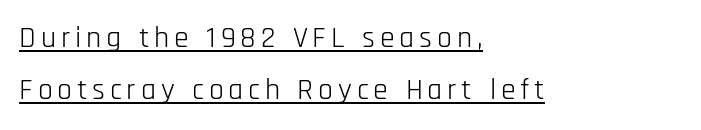
Nope, not italic — everything's standing straight. No feet cap the strokes, marking this as sans-serif type. Underlined type. Do the characters align in a grid? No, the font is proportional.
